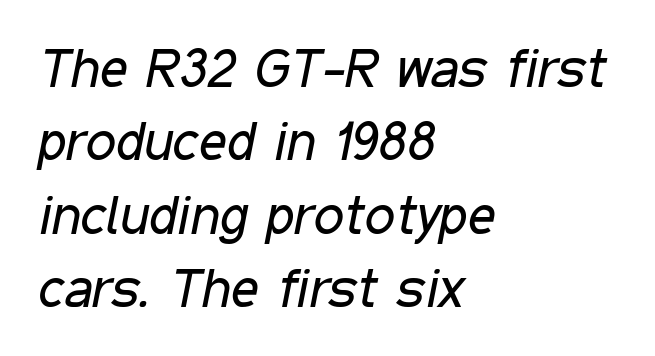
Q: Is the text bold? A: No.
Q: Is the text italic (slanted)? A: Yes, it leans right by about 11 degrees.
Q: Is the text underlined? A: No.
Q: How is the paragraph aligned? A: Left-aligned.
Q: Is the spacing between letters normal or unusually wide? A: Normal.
Q: Is the spacing between lines tight, normal or loose? A: Normal.
Q: Width (condensed, normal, or wide)? A: Condensed.
Q: Stroke contrast? A: Low.
Q: x-height? A: Medium.
Q: Monospaced? A: No.
